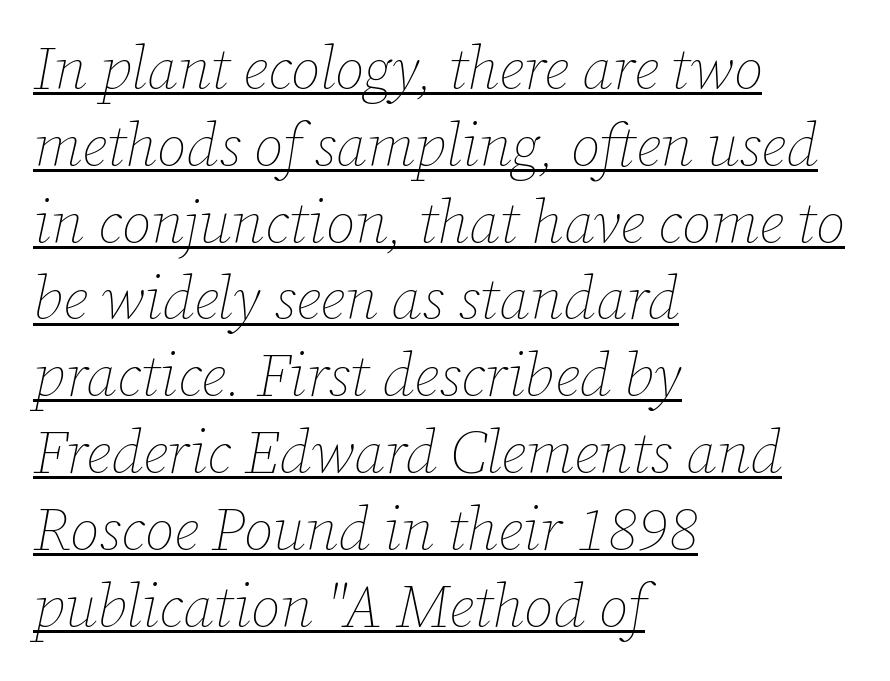
The passage shown stacks its lines at a standard gap. The typography opts for an oblique posture over an upright one. Characters follow at the spacing the type designer built in. This rendering uses left alignment, leaving the right contour irregular. The rendering uses the underline text-decoration. These lines are rendered in a variable-pitch font.
